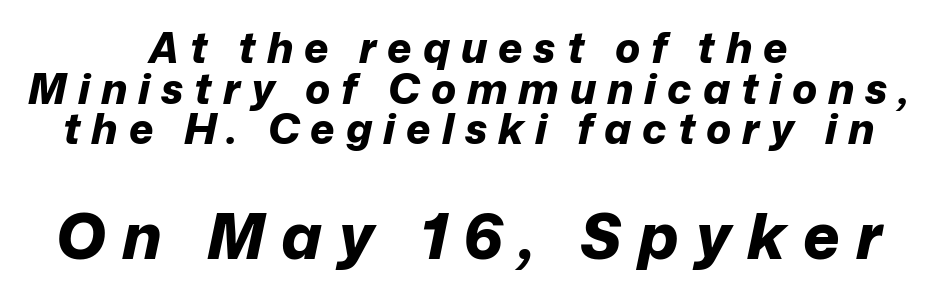
{"italic": "yes", "lean": "right", "slant_degrees": 12, "bold": "yes", "weight": "bold", "width": "normal", "stroke_contrast": "low", "x_height": "medium", "monospaced": "no", "underline": "no", "align": "center", "line_spacing": "tight", "line_spacing_ratio": 0.97, "letter_spacing": "wide", "letter_spacing_em": 0.26, "larger_block": "second", "size_ratio": 1.5, "glyph_px": 63}
